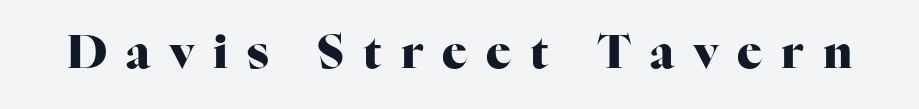
{"serif": "yes", "italic": "no", "bold": "yes", "weight": "heavy", "width": "normal", "stroke_contrast": "high", "x_height": "medium", "monospaced": "no", "underline": "no", "letter_spacing": "wide", "letter_spacing_em": 0.42, "glyph_px": 46}
